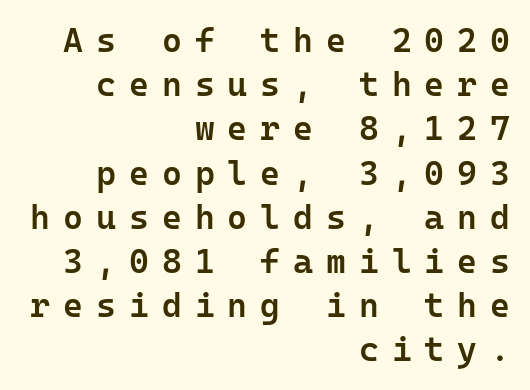
The image shows 34 px semibold sans-serif type, upright, monospaced; set right-aligned, normal line spacing (1.3x), unusually wide letter spacing (+0.38 em), not underlined; low stroke contrast and a medium x-height.
